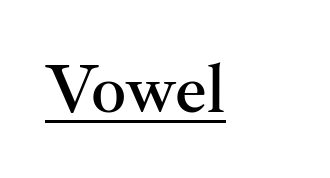
Ascenders rise straight up at ninety degrees. Tracking here is standard; glyphs follow each other at the usual distance. The specimen includes a rule beneath the text block's lines. Regarding serifs, this sample has them.
